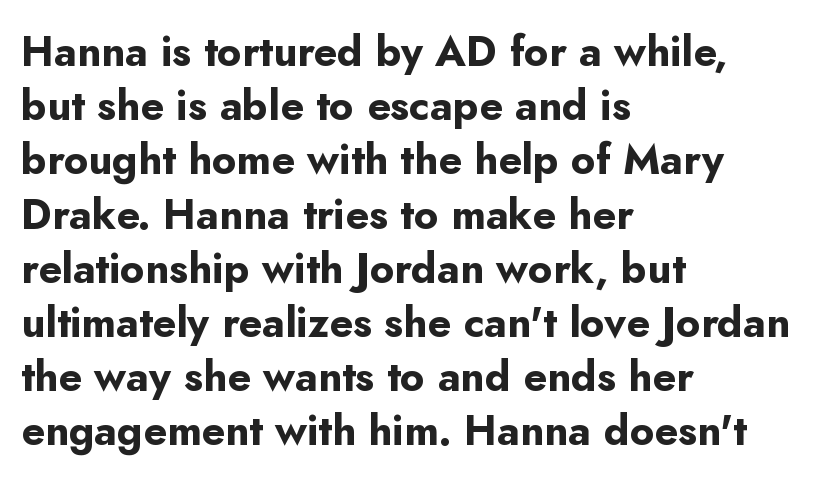
{"serif": "no", "italic": "no", "bold": "yes", "weight": "bold", "width": "normal", "stroke_contrast": "low", "x_height": "small", "monospaced": "no", "underline": "no", "align": "left", "line_spacing": "normal", "line_spacing_ratio": 1.29, "letter_spacing": "normal", "letter_spacing_em": 0.0, "glyph_px": 42}
